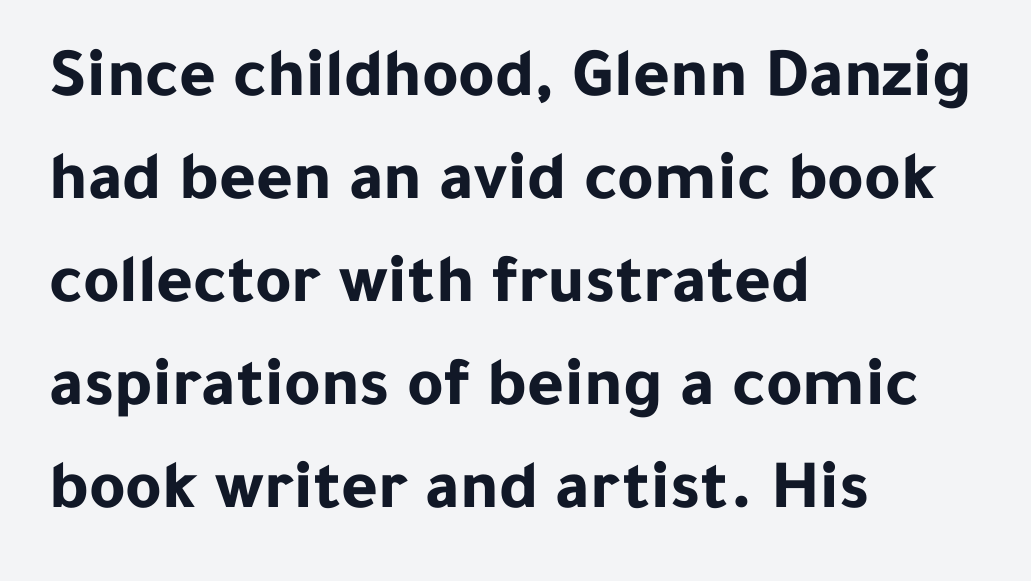
The image shows 70 px bold sans-serif type, upright; set left-aligned, normal line spacing (1.47x), normal letter spacing, not underlined; low stroke contrast and a medium x-height.
